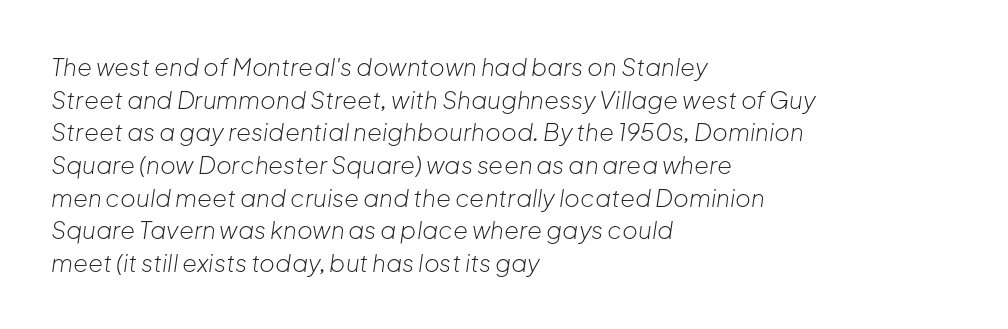
Unbolded letterforms with no extra heft. Emphasis-style slanted type is in use. Descenders are the only things crossing below the line. Is there much room between lines? A standard amount, neither cramped nor airy.
